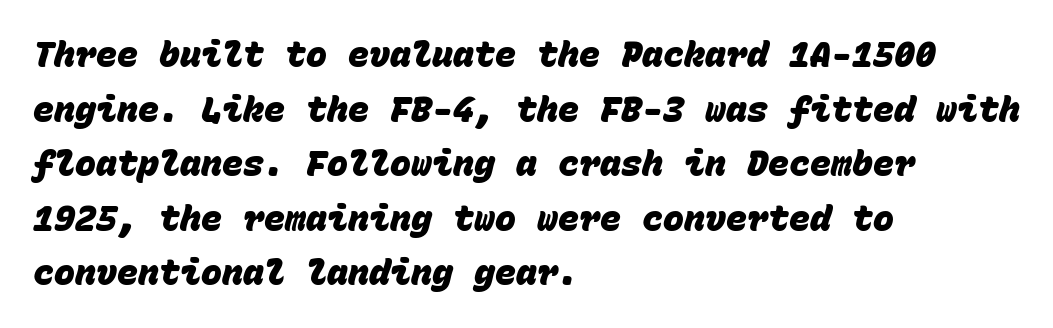
The image shows 35 px heavy sans-serif type, monospaced; set left-aligned, normal line spacing (1.56x), normal letter spacing, not underlined; low stroke contrast and a large x-height.
